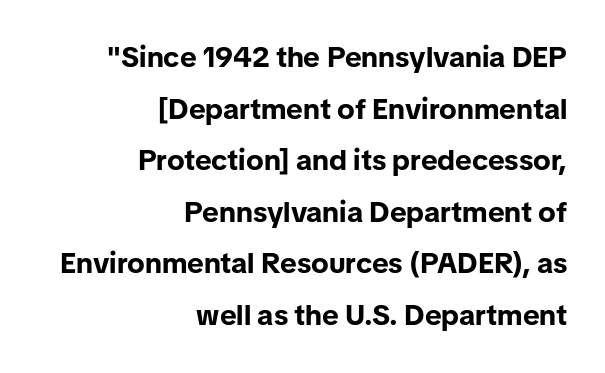
The image shows 29 px bold sans-serif type, upright; set right-aligned, line spacing 1.78x, normal letter spacing, not underlined; low stroke contrast and a medium x-height.
